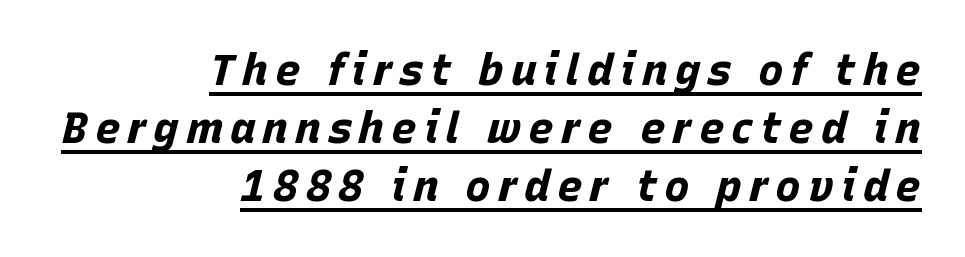
Q: Is the text bold? A: Yes.
Q: Is the text italic (slanted)? A: Yes, it leans right by about 15 degrees.
Q: Is the text underlined? A: Yes.
Q: How is the paragraph aligned? A: Right-aligned.
Q: Is the spacing between lines tight, normal or loose? A: Normal.
Q: Width (condensed, normal, or wide)? A: Normal.
Q: Stroke contrast? A: Low.
Q: x-height? A: Large.
Q: Monospaced? A: No.
